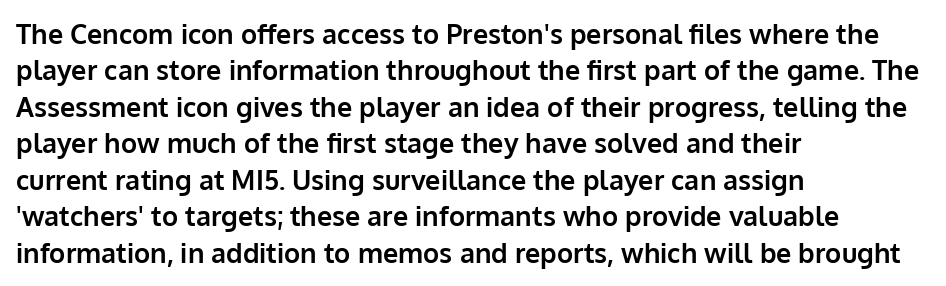
The image shows 27 px bold type, upright; set left-aligned, normal line spacing (1.35x), normal letter spacing, not underlined.
